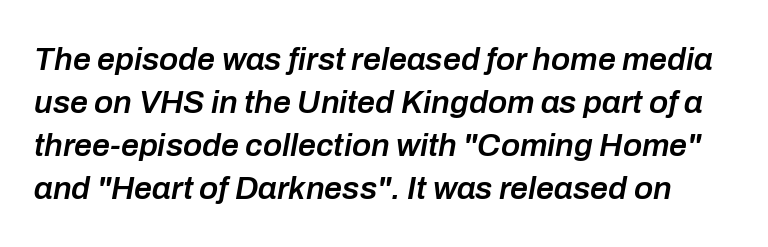
Q: Is the text bold? A: Semi-bold.
Q: Is the text italic (slanted)? A: Yes, it leans right by about 10 degrees.
Q: Is the text underlined? A: No.
Q: Is the spacing between letters normal or unusually wide? A: Normal.
Q: Is the spacing between lines tight, normal or loose? A: Normal.
Q: Width (condensed, normal, or wide)? A: Normal.
Q: Stroke contrast? A: Low.
Q: x-height? A: Medium.
Q: Monospaced? A: No.
